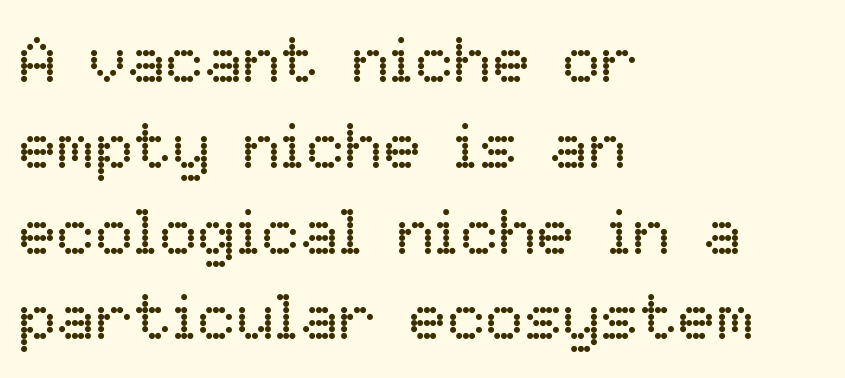
The image shows 64 px regular-weight type, upright; set left-aligned, normal line spacing (1.34x), normal letter spacing, not underlined; low stroke contrast and a medium x-height.
